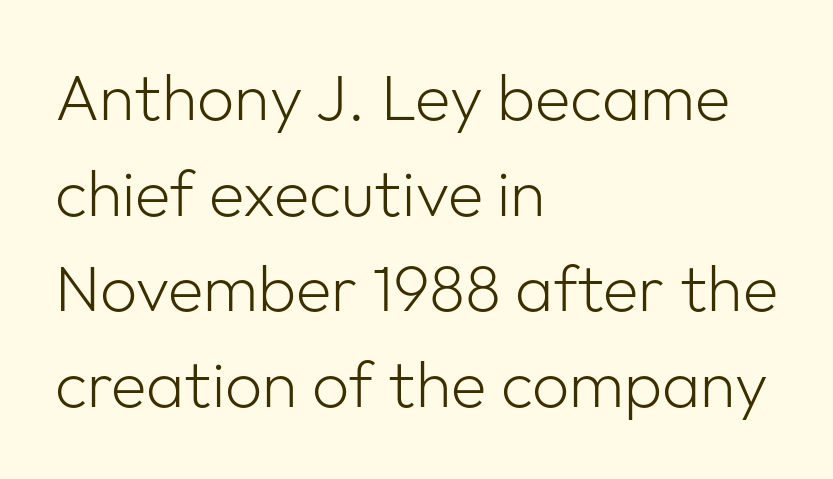
{"serif": "no", "italic": "no", "bold": "no", "weight": "light", "width": "normal", "stroke_contrast": "low", "x_height": "medium", "monospaced": "no", "underline": "no", "align": "left", "line_spacing": "normal", "line_spacing_ratio": 1.47, "letter_spacing": "normal", "letter_spacing_em": 0.0, "glyph_px": 65}
